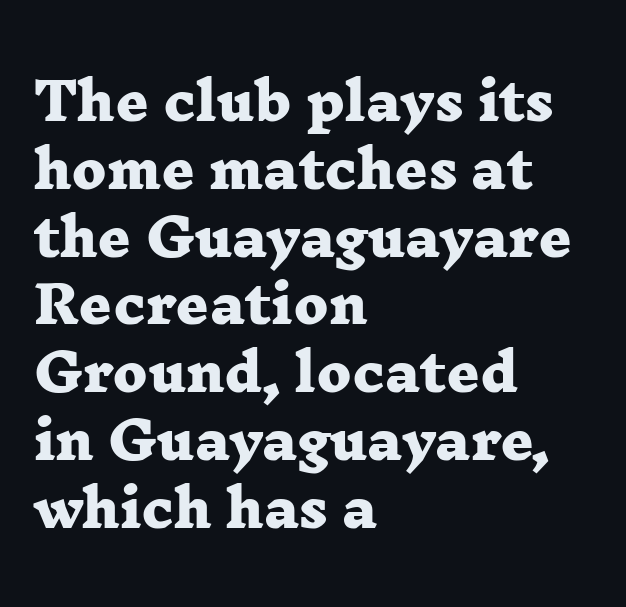
{"serif": "yes", "bold": "yes", "weight": "heavy", "width": "wide", "stroke_contrast": "low", "x_height": "medium", "monospaced": "no", "underline": "no", "align": "left", "line_spacing": "normal", "line_spacing_ratio": 1.33, "letter_spacing": "normal", "letter_spacing_em": 0.0, "glyph_px": 51}
